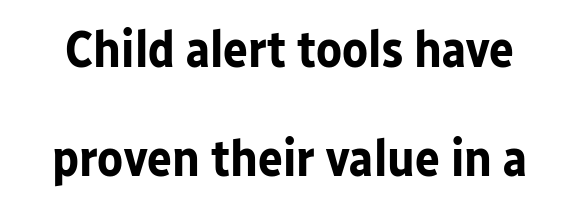
{"serif": "no", "italic": "no", "bold": "yes", "weight": "bold", "width": "normal", "stroke_contrast": "low", "x_height": "medium", "monospaced": "no", "underline": "no", "line_spacing": "loose", "line_spacing_ratio": 2.09, "letter_spacing": "normal", "letter_spacing_em": 0.0, "glyph_px": 52}
